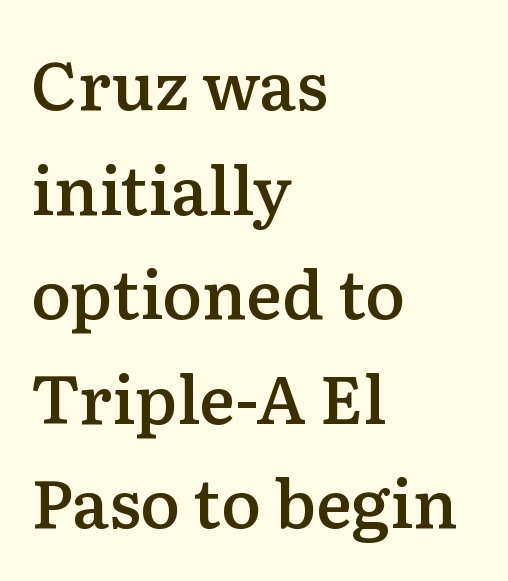
Q: Is the text bold? A: Semi-bold.
Q: Is the text italic (slanted)? A: No, it is upright.
Q: Is the typeface a serif or a sans-serif typeface? A: Serif.
Q: Is the text underlined? A: No.
Q: How is the paragraph aligned? A: Left-aligned.
Q: Is the spacing between letters normal or unusually wide? A: Normal.
Q: Is the spacing between lines tight, normal or loose? A: Normal.
Q: Width (condensed, normal, or wide)? A: Normal.
Q: Stroke contrast? A: Low.
Q: x-height? A: Medium.
Q: Monospaced? A: No.
